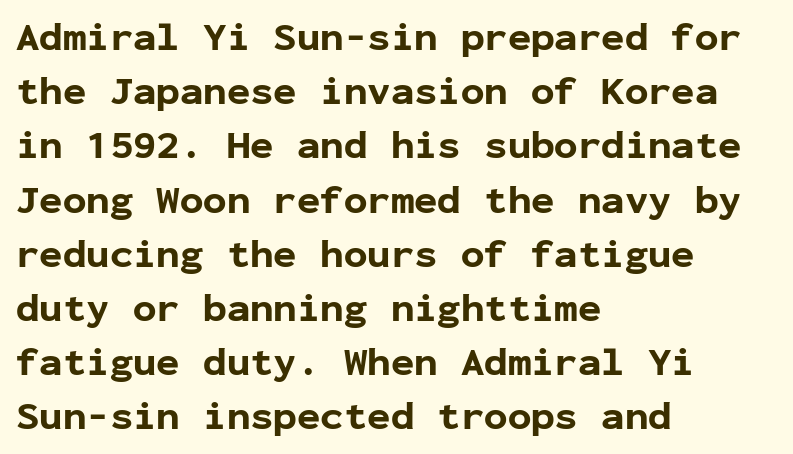
The rendering anchors every line to the left-hand side. The glyphs are unaccompanied by any horizontal stroke below them. In terms of weight, the rendering is a true, heavy bold. Is this a fixed-width face? Yes — each glyph sits in an identical cell.
